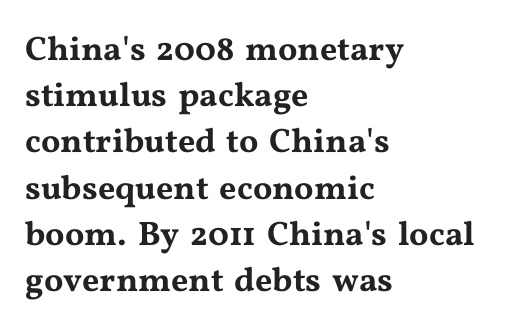
The space directly below the letters is spotless. The face used here is proportionally spaced, like ordinary book or web type. The font's upright variant was chosen for this text. The text block is weighted toward the left margin, trailing off unevenly rightward.
